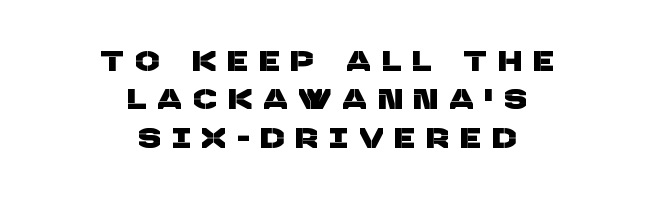
{"serif": "no", "width": "normal", "stroke_contrast": "low", "x_height": "large", "monospaced": "no", "underline": "no", "align": "center", "line_spacing": "normal", "line_spacing_ratio": 1.37, "letter_spacing": "wide", "letter_spacing_em": 0.43, "glyph_px": 28}
